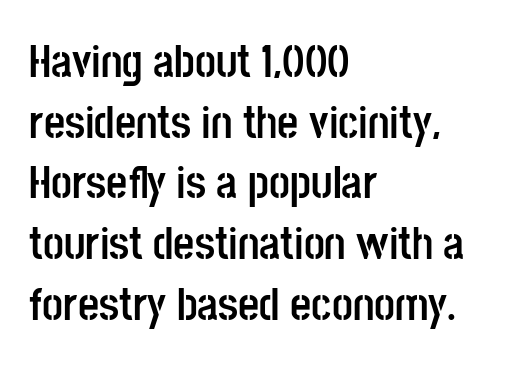
{"serif": "no", "italic": "no", "bold": "yes", "weight": "semibold", "width": "condensed", "stroke_contrast": "low", "x_height": "large", "monospaced": "no", "underline": "no", "align": "left", "line_spacing": "normal", "line_spacing_ratio": 1.32, "letter_spacing": "normal", "letter_spacing_em": 0.0, "glyph_px": 46}
